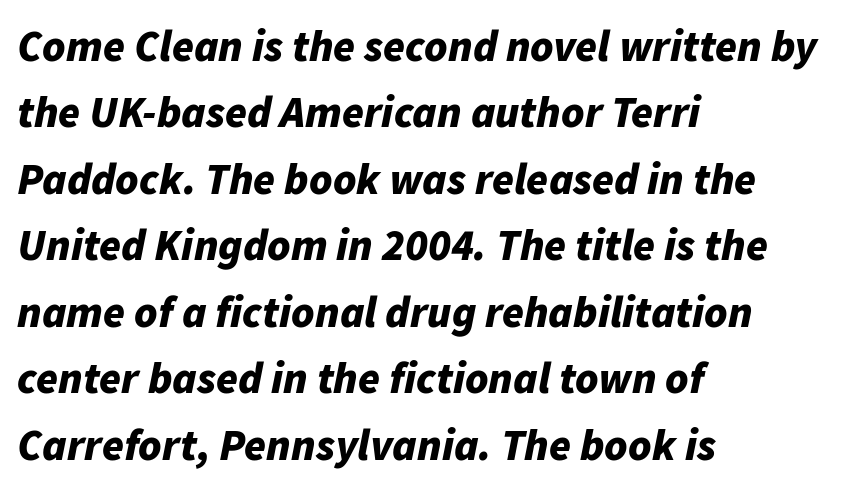
{"italic": "yes", "lean": "right", "slant_degrees": 11, "bold": "yes", "weight": "bold", "width": "normal", "stroke_contrast": "low", "x_height": "medium", "monospaced": "no", "underline": "no", "align": "left", "line_spacing": "normal", "line_spacing_ratio": 1.51, "letter_spacing": "normal", "letter_spacing_em": 0.0, "glyph_px": 44}
